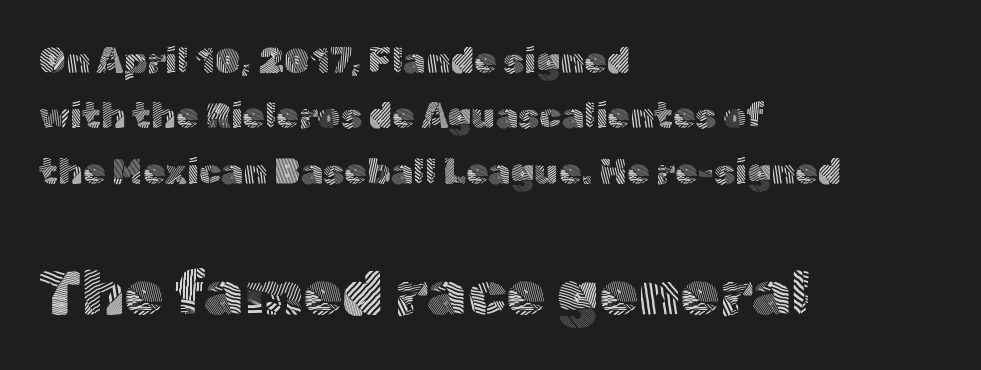
{"serif": "no", "italic": "no", "bold": "no", "weight": "light", "width": "normal", "x_height": "medium", "monospaced": "no", "underline": "no", "align": "left", "line_spacing": "normal", "line_spacing_ratio": 1.54, "letter_spacing": "normal", "letter_spacing_em": 0.0, "larger_block": "second", "size_ratio": 1.75, "glyph_px": 63}
